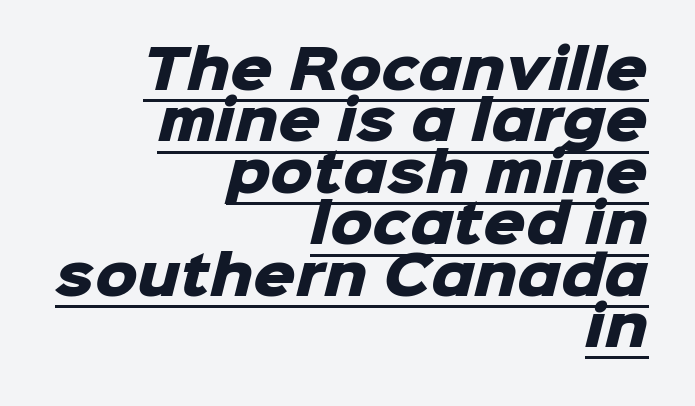
The image shows 53 px heavy sans-serif type; set right-aligned, tight line spacing (0.97x), normal letter spacing, underlined; low stroke contrast and a medium x-height.
